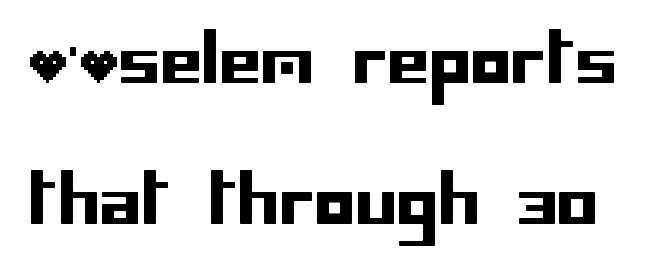
Q: Is the text italic (slanted)? A: No, it is upright.
Q: Is the typeface a serif or a sans-serif typeface? A: Sans-serif.
Q: Is the text underlined? A: No.
Q: Is the spacing between letters normal or unusually wide? A: Normal.
Q: Is the spacing between lines tight, normal or loose? A: Loose.
Q: Width (condensed, normal, or wide)? A: Normal.
Q: Stroke contrast? A: Low.
Q: x-height? A: Large.
